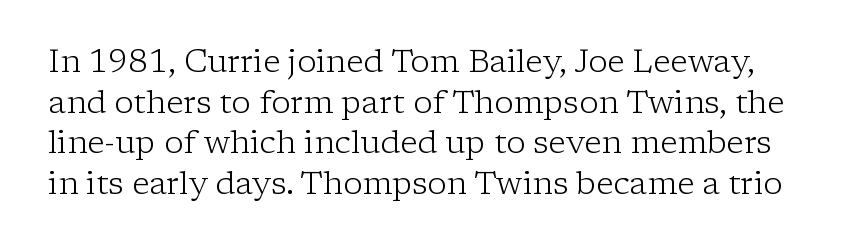
The letters carry serifs — small finishing strokes at the ends of their stems. Weight: not bold — regular or lighter. Tracking value appears to be zero — textbook default spacing. A roman cut, with each character standing at attention.
